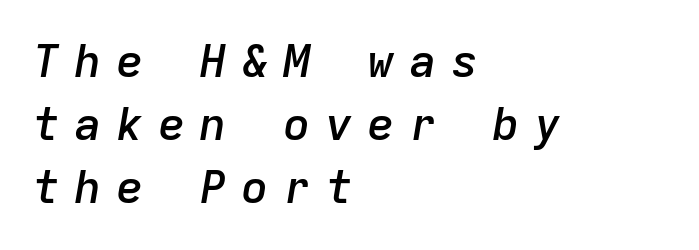
The type is letterspaced generously, with wide tracking. Line beginnings align vertically; line endings do not. What weight is shown? A semibold, between regular and bold. Looks like terminal output: every glyph gets an equal slot.
